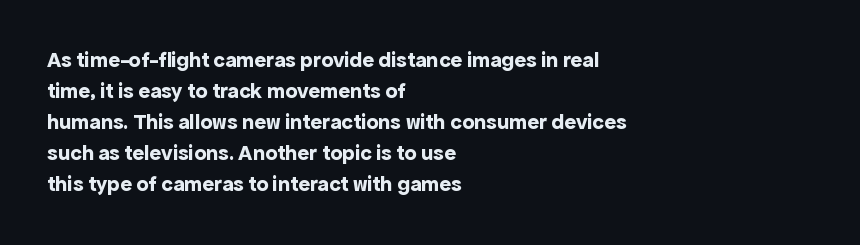
{"italic": "no", "bold": "yes", "underline": "no", "align": "left", "line_spacing": "normal", "line_spacing_ratio": 1.41, "letter_spacing": "normal", "letter_spacing_em": 0.0, "glyph_px": 22}
